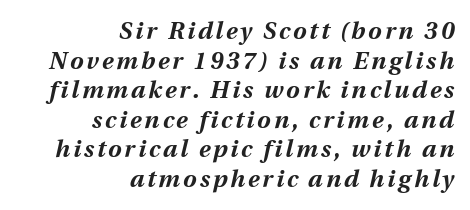
The image shows 24 px bold type, italic (leaning right); set right-aligned, line spacing 1.23x, not underlined.
